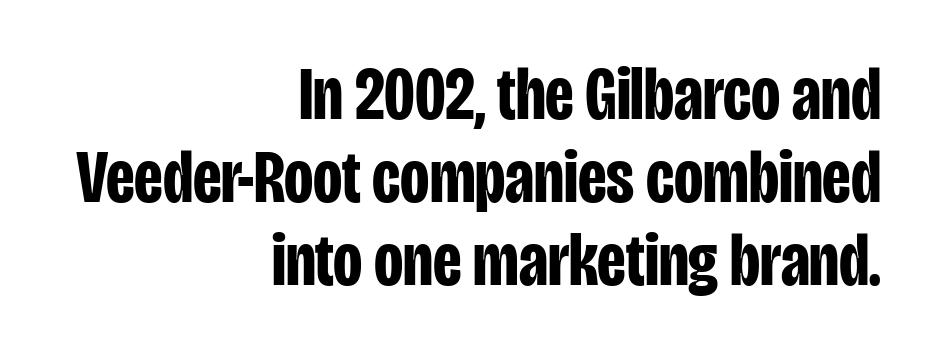
A roman cut, with each character standing at attention. Glance below the letters and you will spot only blank space. Look at the bottom of the vertical strokes: they stop flat, with no serifs. Note the varied advance widths — an 'i' is clearly narrower than an 'm'. The paragraph shown leans on its right margin.
